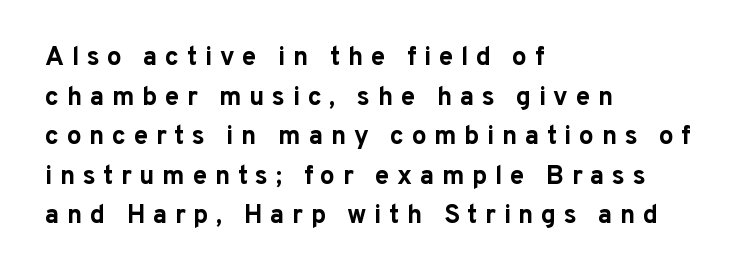
Every stem runs plumb, perpendicular to the baseline. A student would call this left alignment; a typographer would say flush left, rag right. A clean baseline with only descenders dipping below it. On the weight axis this lands at bold, roughly 700. Compared with typical body copy, the letter spacing here is much looser. Leading matches the norm, producing a regular column.
